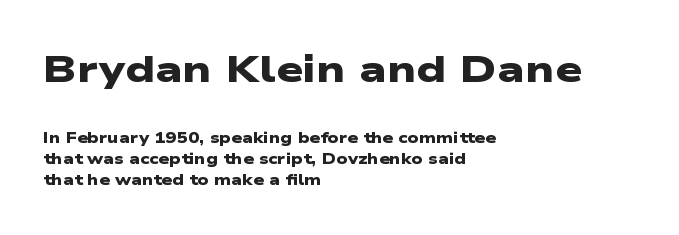
The image shows 38 px heavy, wide sans-serif type; set left-aligned, normal line spacing (1.41x), normal letter spacing, not underlined; the first (top) block is 2.53x larger; low stroke contrast and a medium x-height.
